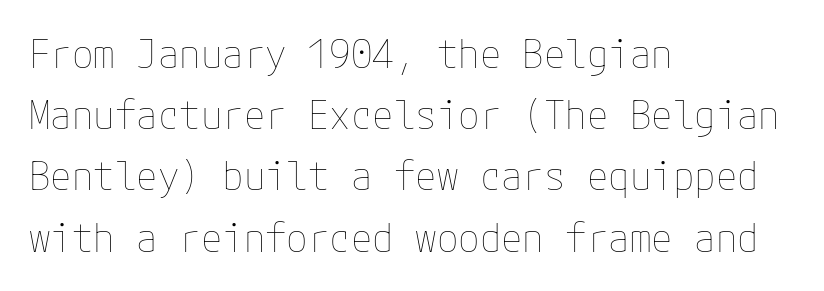
{"italic": "no", "bold": "no", "weight": "thin", "width": "normal", "stroke_contrast": "low", "x_height": "medium", "underline": "no", "align": "left", "line_spacing": "normal", "line_spacing_ratio": 1.57, "letter_spacing": "normal", "letter_spacing_em": 0.0, "glyph_px": 39}
